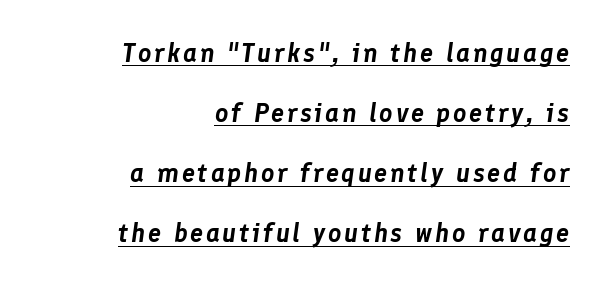
Q: Is the text italic (slanted)? A: Yes, it leans right by about 8 degrees.
Q: Is the text underlined? A: Yes.
Q: How is the paragraph aligned? A: Right-aligned.
Q: Is the spacing between lines tight, normal or loose? A: Loose.
